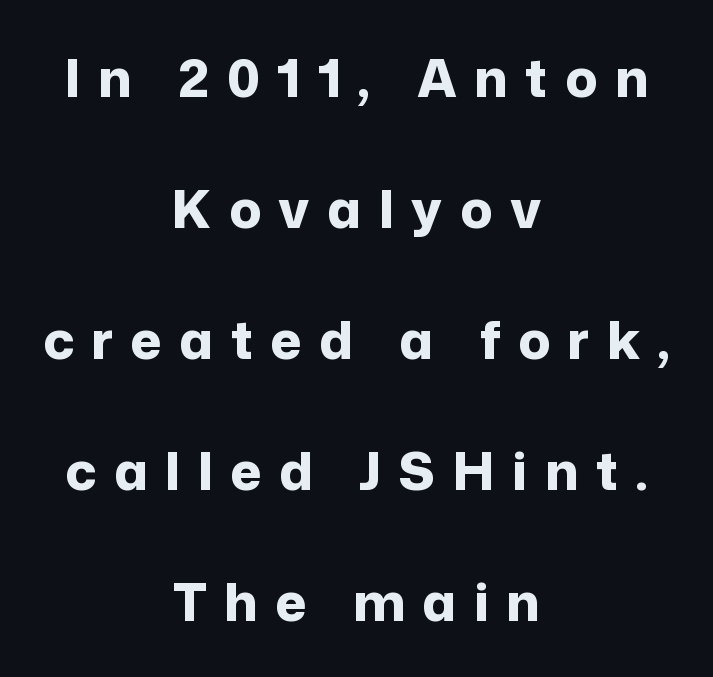
The image shows 53 px bold sans-serif type, upright; set centered, loose line spacing (2.47x), unusually wide letter spacing (+0.33 em), not underlined; low stroke contrast and a medium x-height.
